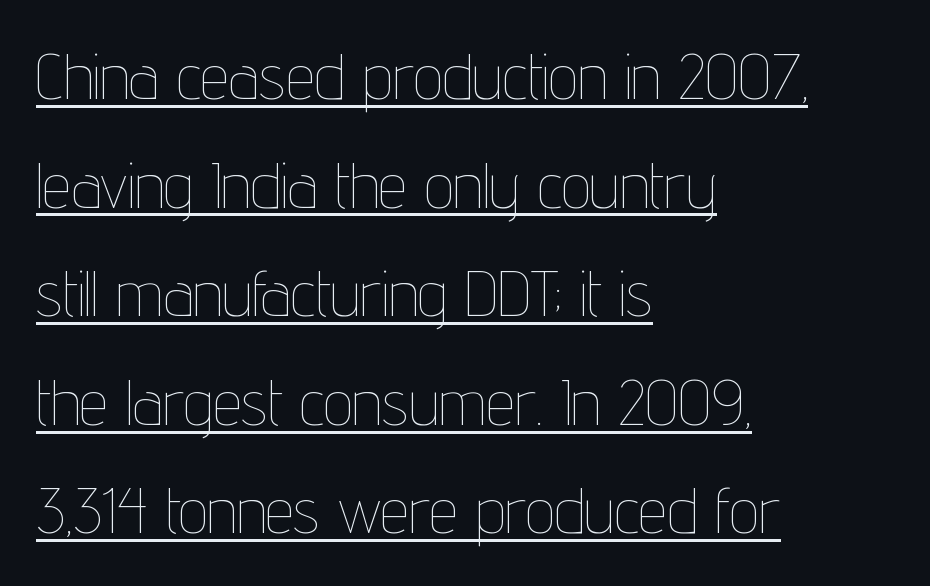
Q: Is the text bold? A: No.
Q: Is the text italic (slanted)? A: No, it is upright.
Q: Is the text underlined? A: Yes.
Q: How is the paragraph aligned? A: Left-aligned.
Q: Is the spacing between letters normal or unusually wide? A: Normal.
Q: Is the spacing between lines tight, normal or loose? A: Normal.
Q: Width (condensed, normal, or wide)? A: Condensed.
Q: Stroke contrast? A: Low.
Q: x-height? A: Medium.
Q: Monospaced? A: No.
